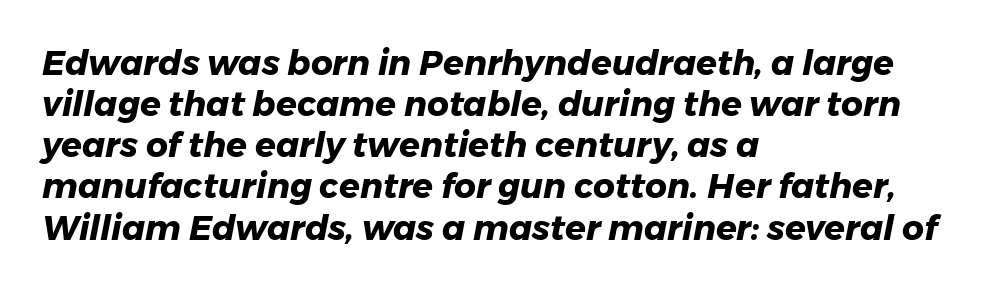
Typeset ragged right — the left edge is the straight one. This sample has the flowing, uneven cadence of proportional lettering. The letterforms sit shoulder to shoulder at normal distance. The passage shown leans; its letterforms are oblique.
